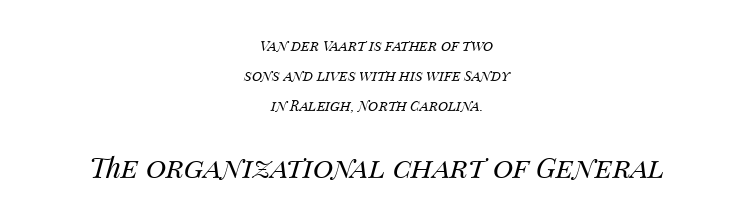
{"italic": "yes", "lean": "right", "slant_degrees": 14, "bold": "no", "weight": "regular", "width": "normal", "stroke_contrast": "medium", "x_height": "large", "monospaced": "no", "underline": "no", "align": "center", "line_spacing": "loose", "line_spacing_ratio": 2.14, "letter_spacing": "normal", "letter_spacing_em": 0.0, "larger_block": "second", "size_ratio": 2.0, "glyph_px": 28}
